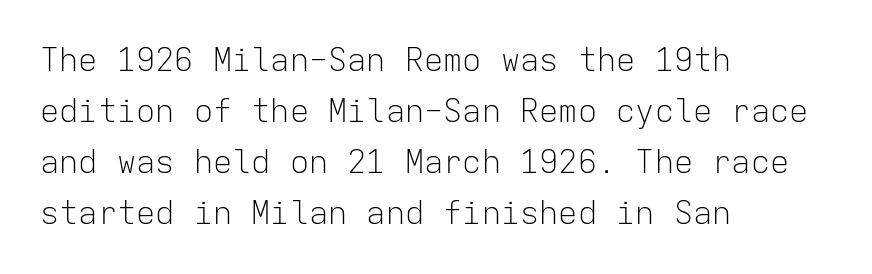
{"serif": "no", "italic": "no", "bold": "no", "weight": "light", "width": "normal", "stroke_contrast": "low", "x_height": "medium", "monospaced": "yes", "underline": "no", "align": "left", "line_spacing": "normal", "line_spacing_ratio": 1.59, "letter_spacing": "normal", "letter_spacing_em": 0.0, "glyph_px": 32}
